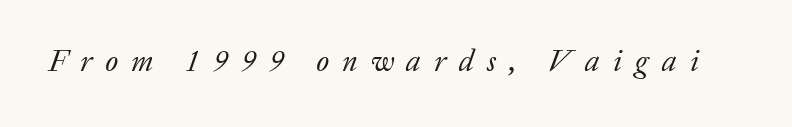
The image shows 30 px regular-weight serif type, italic (leaning right); set unusually wide letter spacing (+0.44 em), not underlined; low stroke contrast and a medium x-height.
